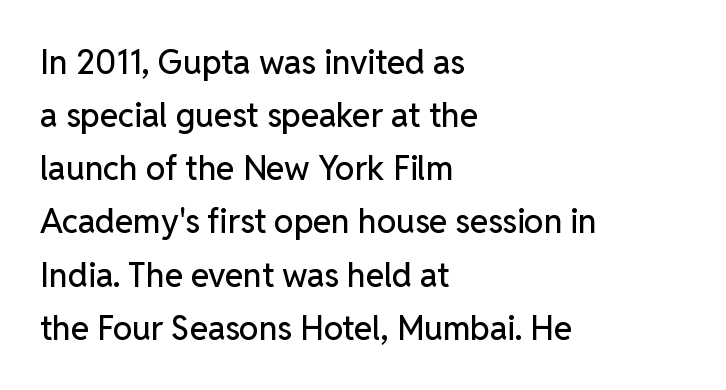
The image shows 33 px sans-serif type, upright; set left-aligned, normal line spacing (1.61x), normal letter spacing, not underlined; low stroke contrast and a medium x-height.
